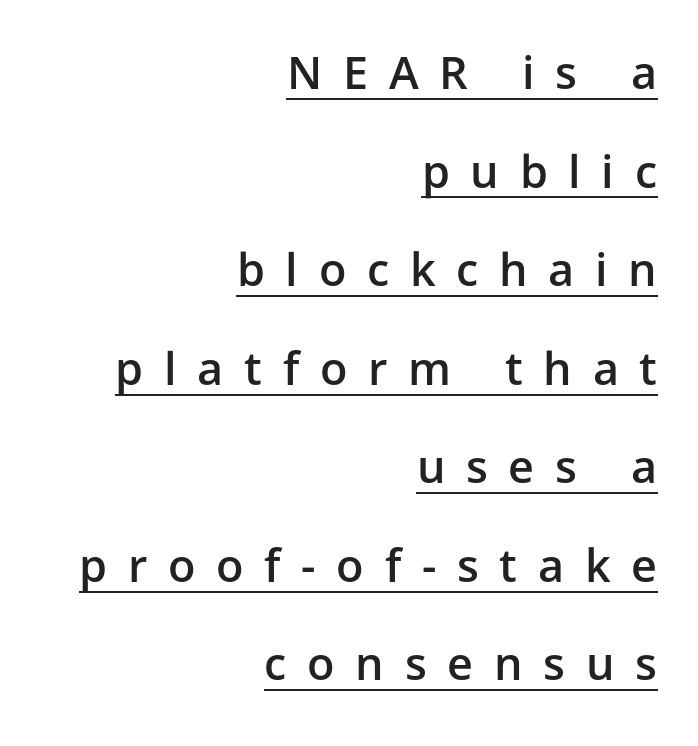
The image shows 45 px semibold sans-serif type, upright; set right-aligned, loose line spacing (2.19x), unusually wide letter spacing (+0.46 em), underlined; low stroke contrast and a medium x-height.
